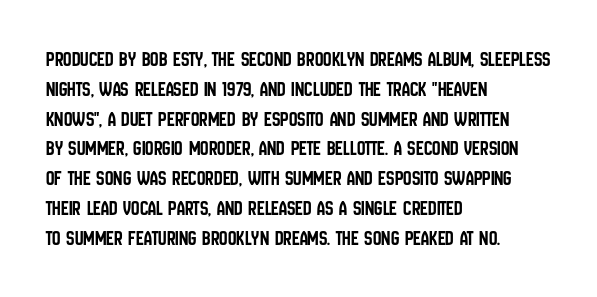
The image shows 21 px text type, upright; set left-aligned, normal line spacing (1.42x), normal letter spacing, not underlined.
